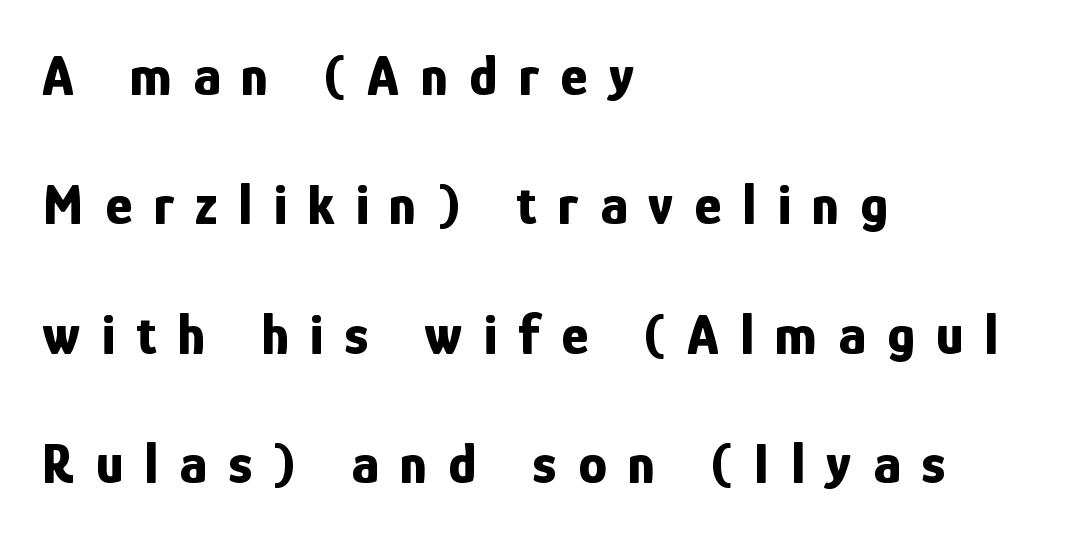
The image shows 58 px bold, condensed sans-serif type, upright; set left-aligned, loose line spacing (2.23x), unusually wide letter spacing (+0.37 em), not underlined; low stroke contrast and a medium x-height.
